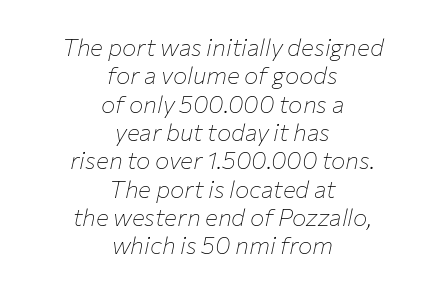
Q: Is the text bold? A: No.
Q: Is the text italic (slanted)? A: Yes, it leans right by about 12 degrees.
Q: Is the text underlined? A: No.
Q: How is the paragraph aligned? A: Centered.
Q: Is the spacing between letters normal or unusually wide? A: Normal.
